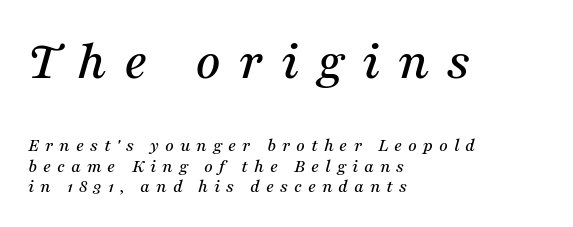
Italic? Definitely — the glyphs are oblique. Old-style or modern, the face here clearly has serifs. Compared with typical body copy, the letter spacing here is much looser. The passage shown is not underscored anywhere. If you measured baseline to baseline, you'd find a short distance. The first block has been scaled up relative to the second.
